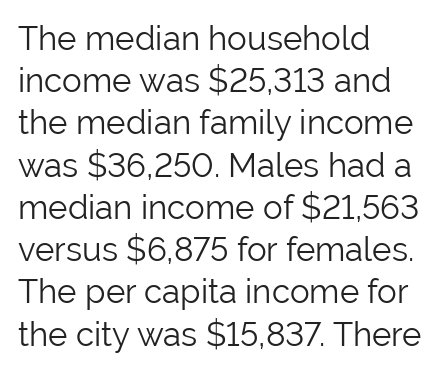
The image shows 33 px light sans-serif type, upright; set left-aligned, normal line spacing (1.28x), normal letter spacing, not underlined; low stroke contrast and a medium x-height.
